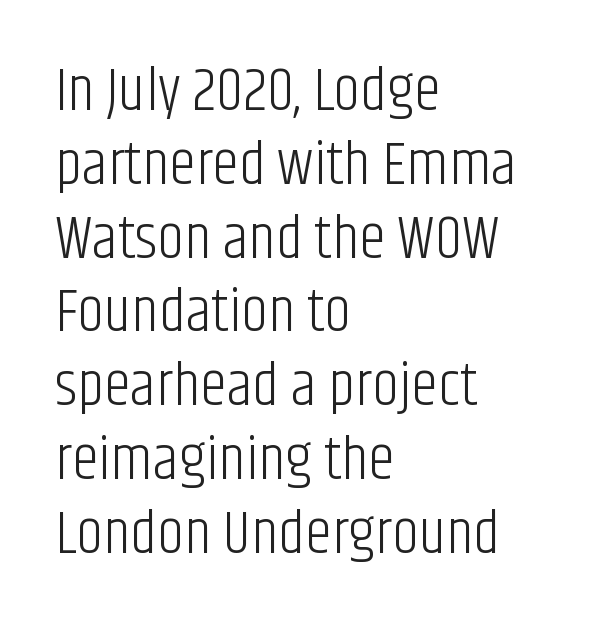
Q: Is the text bold? A: No.
Q: Is the text italic (slanted)? A: No, it is upright.
Q: Is the typeface a serif or a sans-serif typeface? A: Sans-serif.
Q: Is the text underlined? A: No.
Q: How is the paragraph aligned? A: Left-aligned.
Q: Is the spacing between letters normal or unusually wide? A: Normal.
Q: Width (condensed, normal, or wide)? A: Condensed.
Q: Stroke contrast? A: Low.
Q: x-height? A: Large.
Q: Monospaced? A: No.
